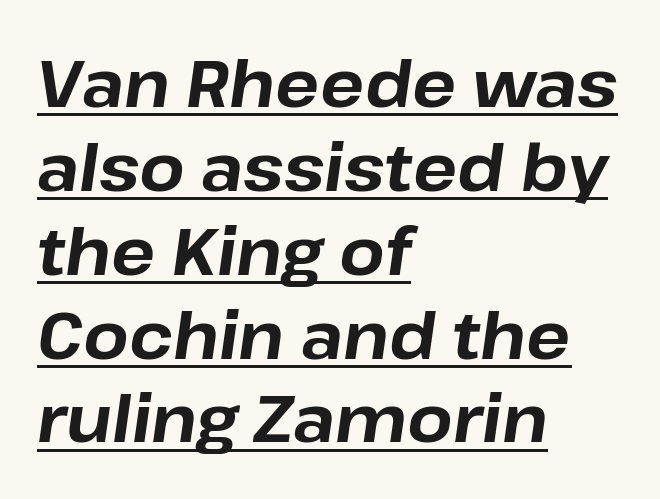
Q: Is the text bold? A: Yes.
Q: Is the text italic (slanted)? A: Yes, it leans right by about 8 degrees.
Q: Is the text underlined? A: Yes.
Q: How is the paragraph aligned? A: Left-aligned.
Q: Is the spacing between letters normal or unusually wide? A: Normal.
Q: Is the spacing between lines tight, normal or loose? A: Normal.
Q: Width (condensed, normal, or wide)? A: Normal.
Q: Stroke contrast? A: Low.
Q: x-height? A: Medium.
Q: Monospaced? A: No.
